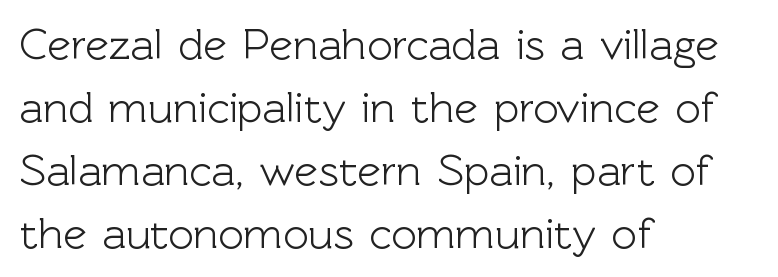
Q: Is the text italic (slanted)? A: No, it is upright.
Q: Is the typeface a serif or a sans-serif typeface? A: Sans-serif.
Q: Is the text underlined? A: No.
Q: How is the paragraph aligned? A: Left-aligned.
Q: Is the spacing between letters normal or unusually wide? A: Normal.
Q: Is the spacing between lines tight, normal or loose? A: Normal.
Q: Width (condensed, normal, or wide)? A: Normal.
Q: x-height? A: Medium.
Q: Monospaced? A: No.
